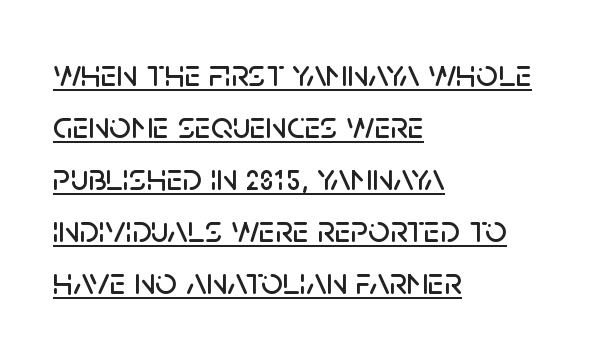
Is the letter spacing exaggerated? No — it looks like the ordinary default. Nope, not italic — everything's standing straight. The text block is weighted toward the left margin, trailing off unevenly rightward. Interline gaps are of average width in this sample. The glyphs are accompanied by a horizontal stroke just below them. Varying glyph widths throughout — classic text-font behaviour.
